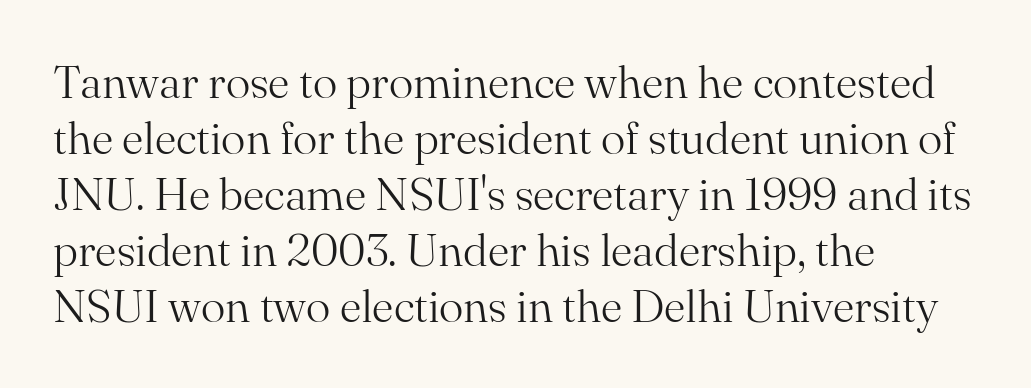
{"serif": "yes", "italic": "no", "bold": "no", "weight": "light", "width": "normal", "stroke_contrast": "medium", "x_height": "small", "monospaced": "no", "underline": "no", "align": "left", "line_spacing_ratio": 1.22, "letter_spacing": "normal", "letter_spacing_em": 0.0, "glyph_px": 46}
